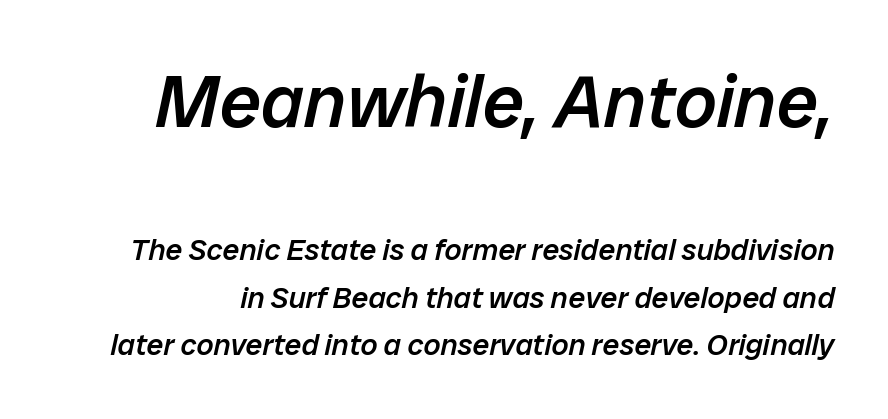
Each word holds together tightly as a unit, with standard inter-letter gaps. A bare baseline throughout the passage. The letters advance in unequal steps, a hallmark of proportional type. These lines carry some extra weight — a demibold, not a full bold. Tall strokes in this sample are angled rather than plumb. Block one is the big one; block two sits smaller underneath.
